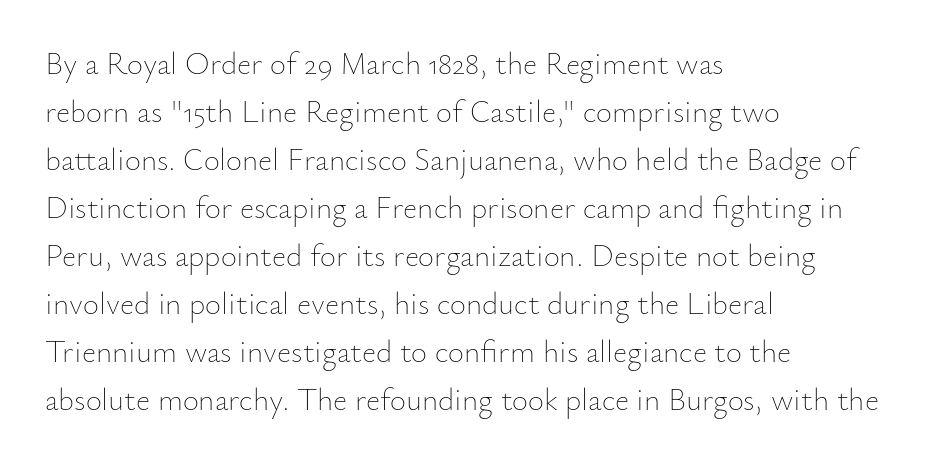
The image shows 31 px thin type, upright; set left-aligned, normal line spacing (1.55x), normal letter spacing, not underlined; low stroke contrast and a small x-height.
